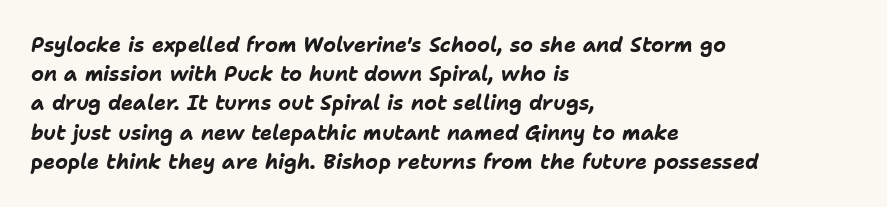
The image shows 20 px bold type, italic (leaning right); set left-aligned, normal line spacing (1.46x), normal letter spacing, not underlined.
